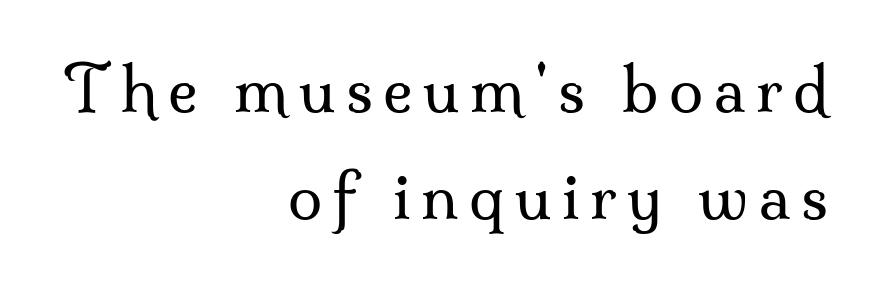
{"serif": "yes", "italic": "no", "bold": "no", "weight": "regular", "width": "normal", "stroke_contrast": "medium", "x_height": "small", "monospaced": "no", "underline": "no", "align": "right", "line_spacing_ratio": 1.73, "glyph_px": 62}
